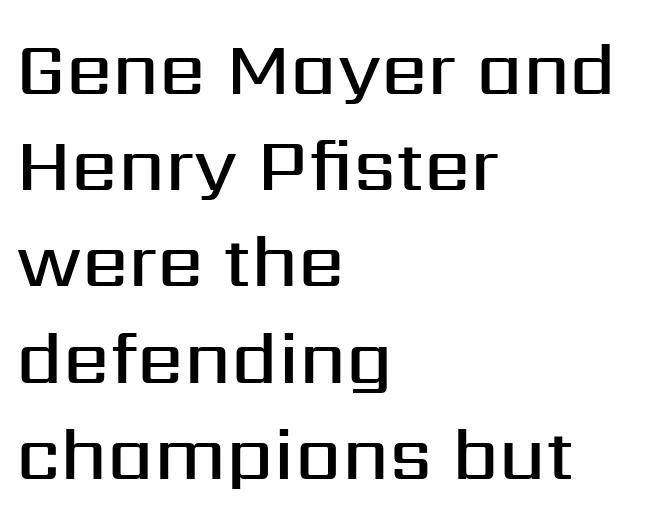
The image shows 74 px semibold sans-serif type, upright; set left-aligned, normal line spacing (1.3x), normal letter spacing, not underlined; medium stroke contrast and a medium x-height.
